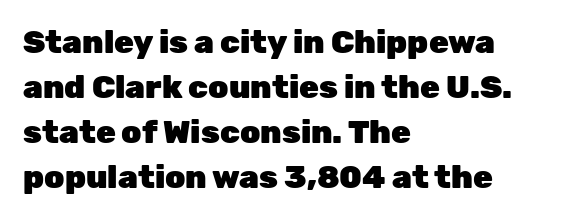
The image shows 32 px heavy sans-serif type, upright; set left-aligned, normal line spacing (1.41x), normal letter spacing, not underlined; low stroke contrast and a medium x-height.
